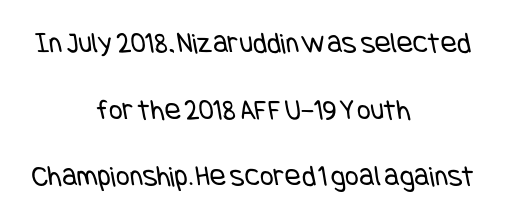
The image shows 30 px regular-weight, condensed sans-serif type; set centered, loose line spacing (2.22x), normal letter spacing, not underlined; low stroke contrast and a large x-height.
